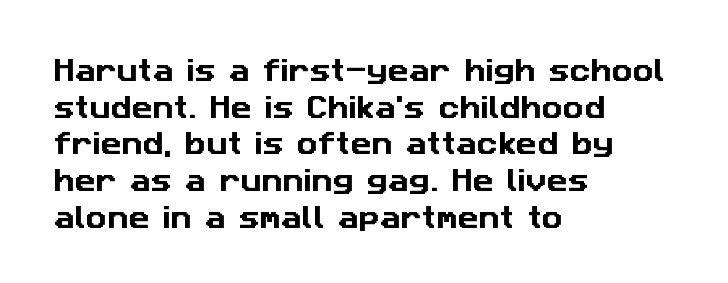
Q: Is the text underlined? A: No.
Q: How is the paragraph aligned? A: Left-aligned.
Q: Is the spacing between letters normal or unusually wide? A: Normal.
Q: Is the spacing between lines tight, normal or loose? A: Normal.
